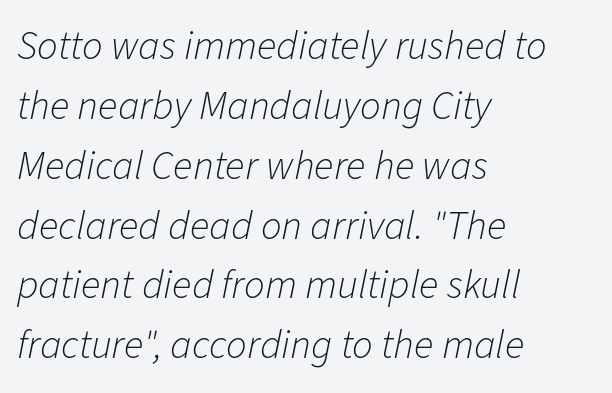
Is the stroke heavy? The answer is a plain regular-or-lighter. Typeset ragged right — the left edge is the straight one. The space between consecutive lines is moderate. Tall strokes in this sample are angled rather than plumb. Bare-footed words on every line.
